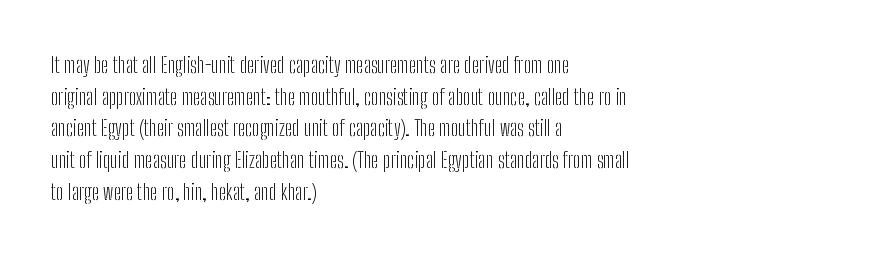
Ordinary non-slanted type is in use. Whoever set this chose a conventional vertical rhythm. Nothing unusual about the tracking: characters are spaced as the font intends. Every row of glyphs begins at an identical x-position on the left.
